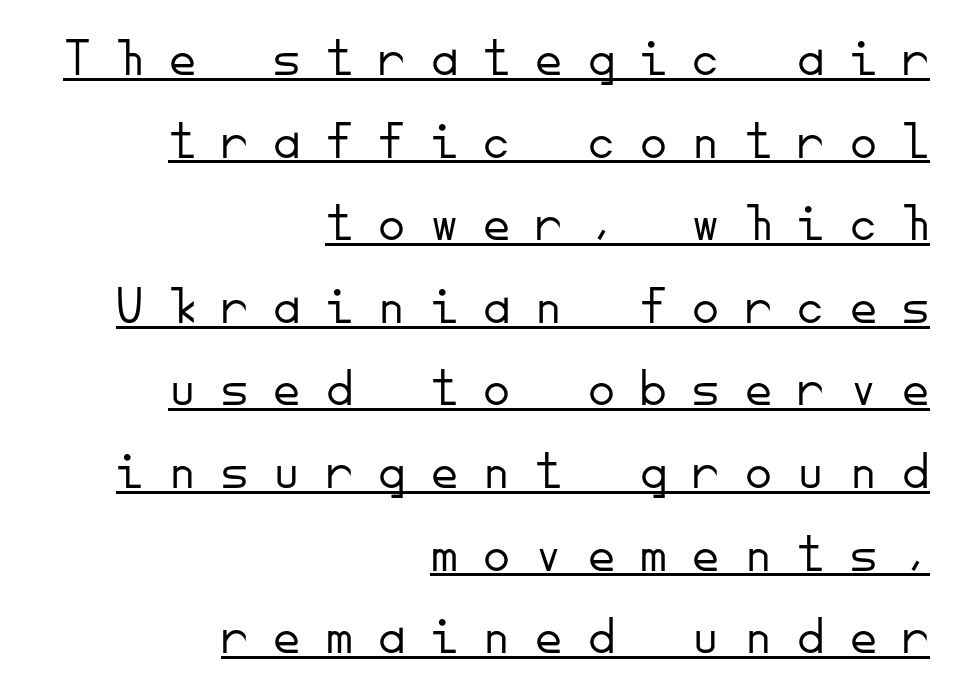
The image shows 54 px light sans-serif type, upright, monospaced; set right-aligned, normal line spacing (1.53x), unusually wide letter spacing (+0.47 em), underlined; low stroke contrast and a small x-height.
